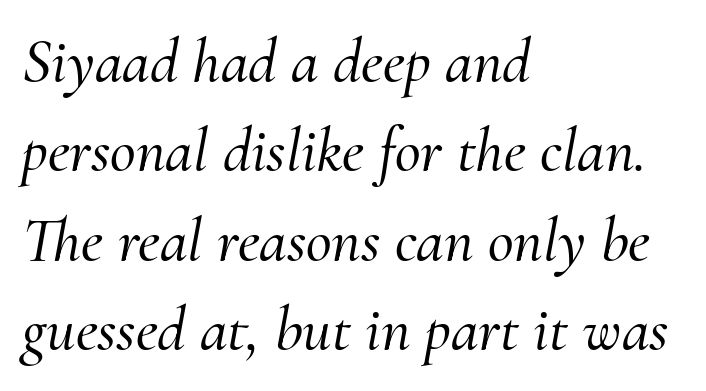
The image shows 63 px serif type, italic (leaning right); set left-aligned, normal line spacing (1.42x), normal letter spacing, not underlined; medium stroke contrast and a small x-height.
